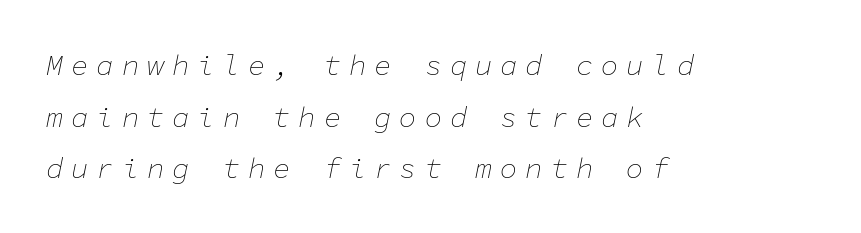
Alignment: flush left. Underlining? Definitely not there. These lines are rendered in a fixed-pitch font. Caption: expanded tracking, letters set apart. Characters are canted at an angle relative to the baseline's perpendicular. Counters stay open thanks to moderate or lighter strokes.
